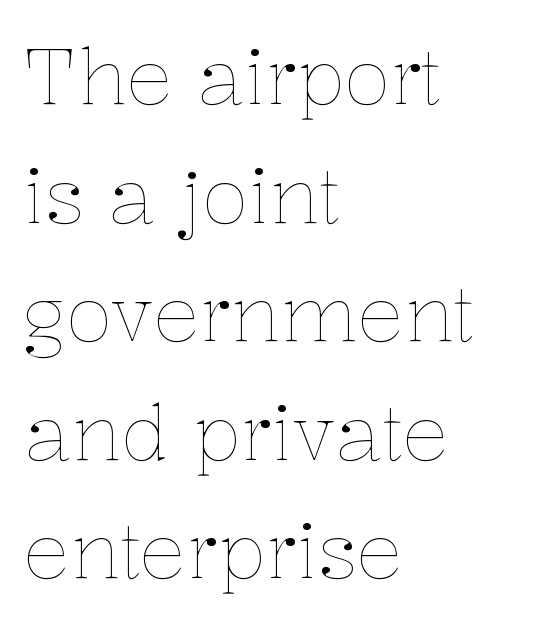
Q: Is the text bold? A: No.
Q: Is the text italic (slanted)? A: No, it is upright.
Q: Is the text underlined? A: No.
Q: How is the paragraph aligned? A: Left-aligned.
Q: Is the spacing between letters normal or unusually wide? A: Normal.
Q: Is the spacing between lines tight, normal or loose? A: Normal.
Q: Width (condensed, normal, or wide)? A: Normal.
Q: Stroke contrast? A: Low.
Q: x-height? A: Medium.
Q: Monospaced? A: No.
